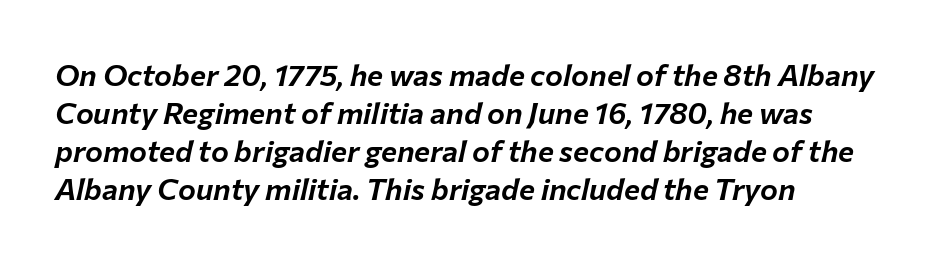
Q: Is the text italic (slanted)? A: Yes, it leans right by about 12 degrees.
Q: Is the text underlined? A: No.
Q: How is the paragraph aligned? A: Left-aligned.
Q: Is the spacing between letters normal or unusually wide? A: Normal.
Q: Is the spacing between lines tight, normal or loose? A: Normal.
Q: Width (condensed, normal, or wide)? A: Normal.
Q: Stroke contrast? A: Low.
Q: x-height? A: Medium.
Q: Monospaced? A: No.
